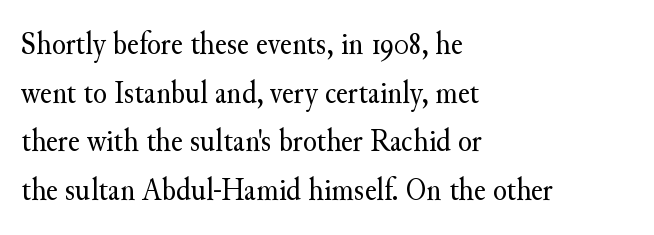
The image shows 32 px regular-weight serif type, upright; set left-aligned, normal line spacing (1.52x), normal letter spacing, not underlined; medium stroke contrast and a small x-height.
